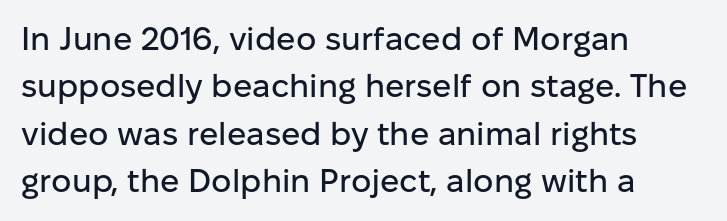
Horizontal alignment here is leftward, the default for most running prose. You could not count columns in this text — the font is proportionally spaced. Descender tails drop into unmarked territory. The letterforms sit shoulder to shoulder at normal distance.
